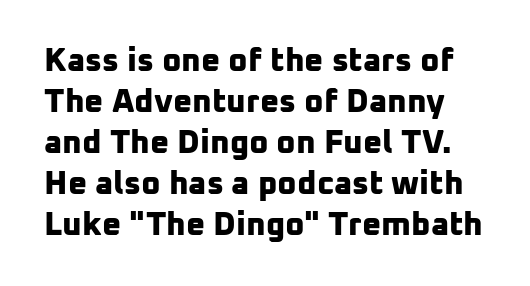
Q: Is the text bold? A: Yes.
Q: Is the typeface a serif or a sans-serif typeface? A: Sans-serif.
Q: Is the text underlined? A: No.
Q: Is the spacing between letters normal or unusually wide? A: Normal.
Q: Width (condensed, normal, or wide)? A: Normal.
Q: Stroke contrast? A: Low.
Q: x-height? A: Medium.
Q: Monospaced? A: No.
